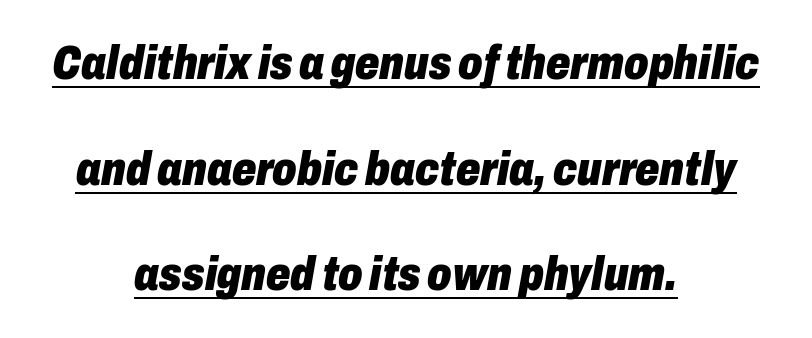
The image shows 48 px heavy, condensed type, italic (leaning right); set centered, loose line spacing (2.2x), normal letter spacing, underlined; low stroke contrast and a medium x-height.
